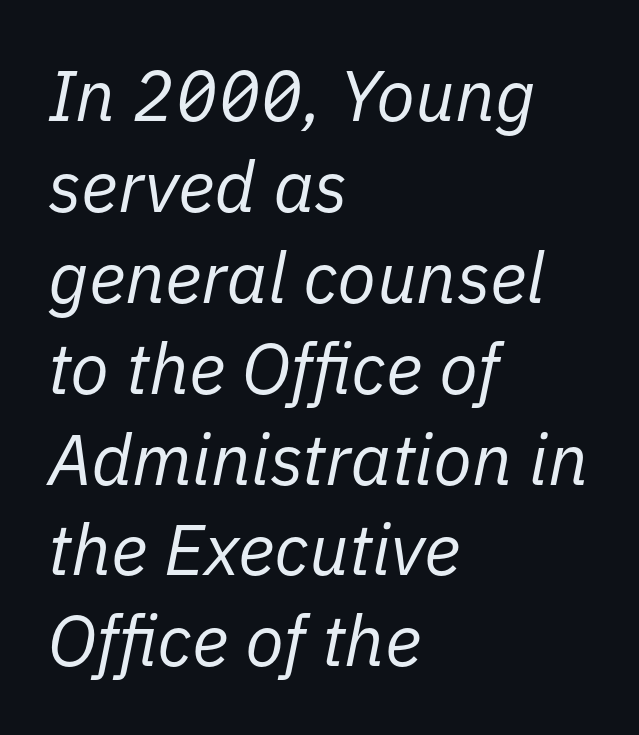
Q: Is the text bold? A: No.
Q: Is the text italic (slanted)? A: Yes, it leans right by about 11 degrees.
Q: Is the text underlined? A: No.
Q: How is the paragraph aligned? A: Left-aligned.
Q: Is the spacing between letters normal or unusually wide? A: Normal.
Q: Is the spacing between lines tight, normal or loose? A: Normal.
Q: Width (condensed, normal, or wide)? A: Normal.
Q: Stroke contrast? A: Low.
Q: x-height? A: Medium.
Q: Monospaced? A: No.
